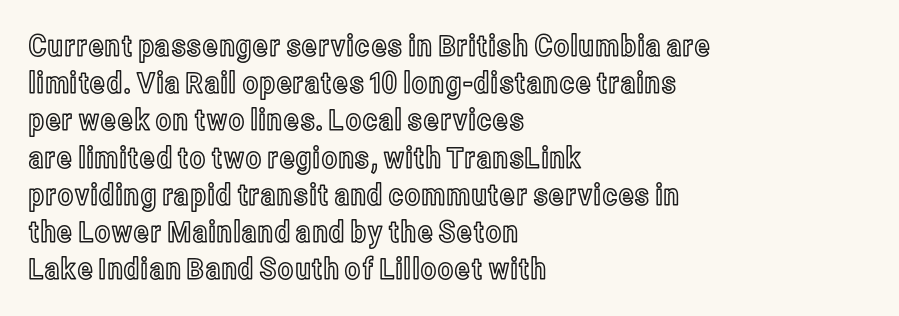
The typography opts for an upright posture over an oblique one. How are the letters spaced? Ordinarily, with no added tracking. This sample is left-justified, so line endings fall wherever the words run out. These lines are rendered in a variable-pitch font. Any mark beneath the type? The region is blank.
